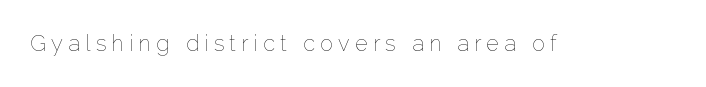
The image shows 22 px text type, upright; set unusually wide letter spacing (+0.24 em), not underlined.
